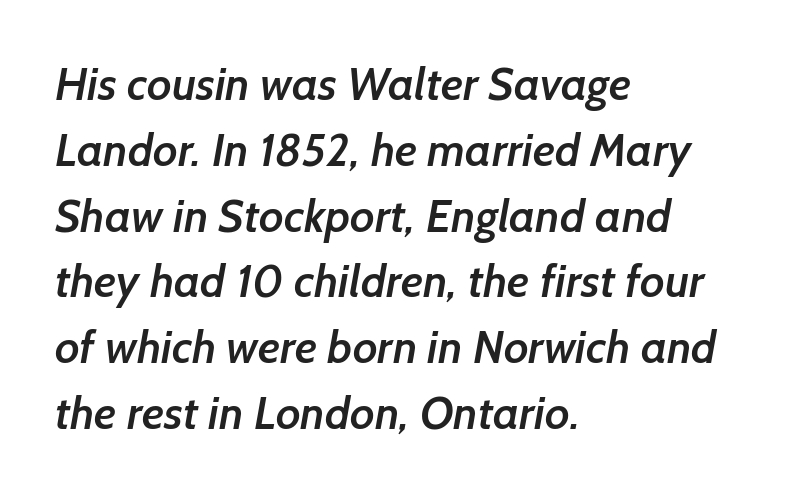
The image shows 46 px semibold sans-serif type; set left-aligned, normal line spacing (1.43x), normal letter spacing, not underlined; low stroke contrast and a medium x-height.
